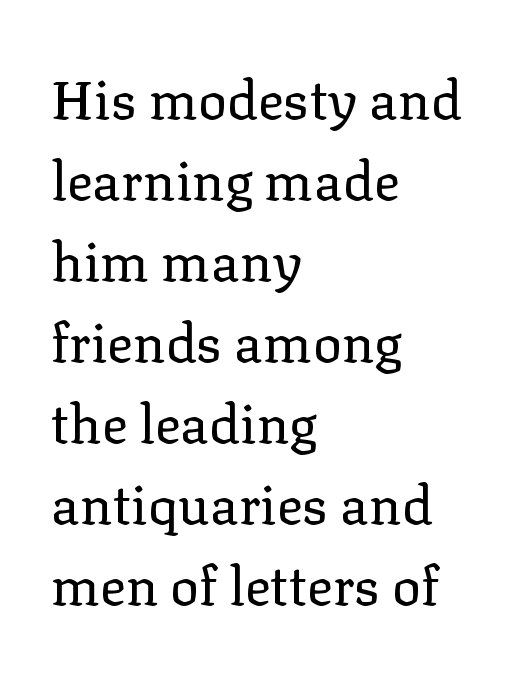
Q: Is the text bold? A: No.
Q: Is the text italic (slanted)? A: No, it is upright.
Q: Is the typeface a serif or a sans-serif typeface? A: Serif.
Q: Is the text underlined? A: No.
Q: How is the paragraph aligned? A: Left-aligned.
Q: Is the spacing between letters normal or unusually wide? A: Normal.
Q: Is the spacing between lines tight, normal or loose? A: Normal.
Q: Width (condensed, normal, or wide)? A: Normal.
Q: Stroke contrast? A: Low.
Q: x-height? A: Medium.
Q: Monospaced? A: No.
